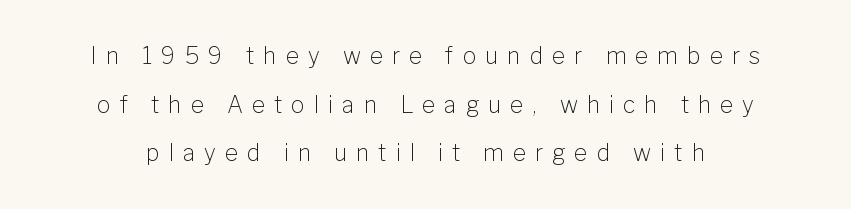
{"italic": "no", "bold": "no", "underline": "no", "line_spacing": "loose", "line_spacing_ratio": 2.11, "letter_spacing": "wide", "letter_spacing_em": 0.39, "glyph_px": 23}
